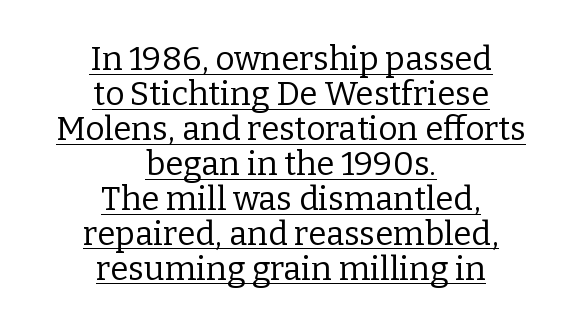
The image shows 33 px regular-weight serif type, upright; set centered, tight line spacing (1.06x), normal letter spacing, underlined; low stroke contrast and a medium x-height.
